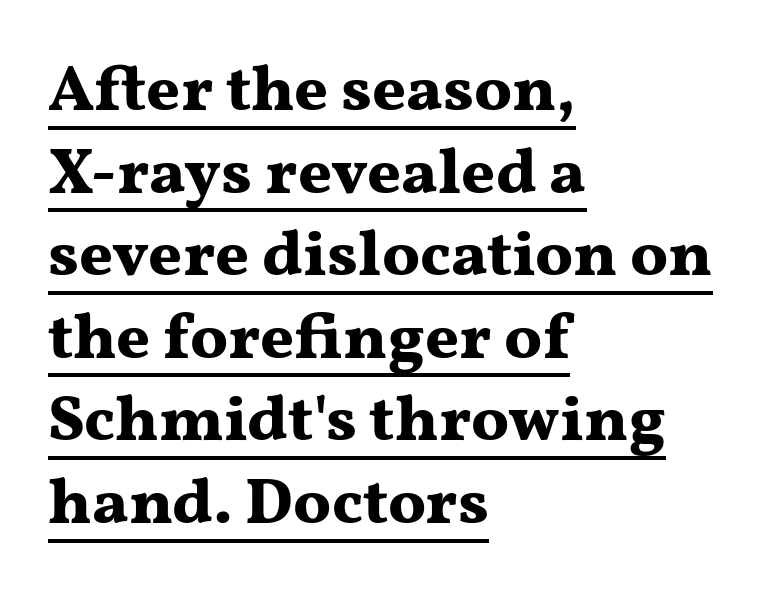
Q: Is the text bold? A: Yes.
Q: Is the text italic (slanted)? A: No, it is upright.
Q: Is the typeface a serif or a sans-serif typeface? A: Serif.
Q: Is the text underlined? A: Yes.
Q: How is the paragraph aligned? A: Left-aligned.
Q: Is the spacing between letters normal or unusually wide? A: Normal.
Q: Is the spacing between lines tight, normal or loose? A: Normal.
Q: Width (condensed, normal, or wide)? A: Wide.
Q: Stroke contrast? A: Medium.
Q: x-height? A: Medium.
Q: Monospaced? A: No.
